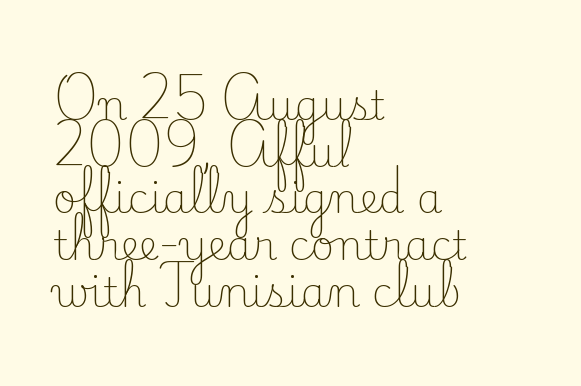
Q: Is the text bold? A: No.
Q: Is the text italic (slanted)? A: No, it is upright.
Q: Is the typeface a serif or a sans-serif typeface? A: Serif.
Q: Is the text underlined? A: No.
Q: How is the paragraph aligned? A: Left-aligned.
Q: Is the spacing between letters normal or unusually wide? A: Normal.
Q: Is the spacing between lines tight, normal or loose? A: Tight.
Q: Width (condensed, normal, or wide)? A: Normal.
Q: Stroke contrast? A: Low.
Q: x-height? A: Small.
Q: Monospaced? A: No.
